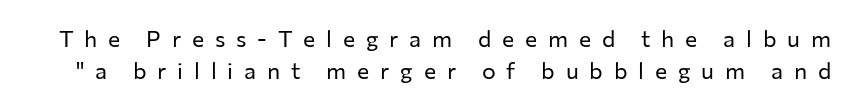
Q: Is the text bold? A: No.
Q: Is the text italic (slanted)? A: No, it is upright.
Q: Is the text underlined? A: No.
Q: Is the spacing between letters normal or unusually wide? A: Unusually wide.
Q: Is the spacing between lines tight, normal or loose? A: Normal.
